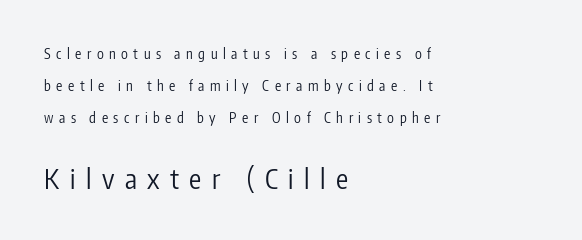
{"italic": "no", "bold": "no", "underline": "no", "align": "left", "line_spacing": "loose", "line_spacing_ratio": 2.28, "letter_spacing": "wide", "letter_spacing_em": 0.39, "larger_block": "second", "size_ratio": 1.93, "glyph_px": 27}
